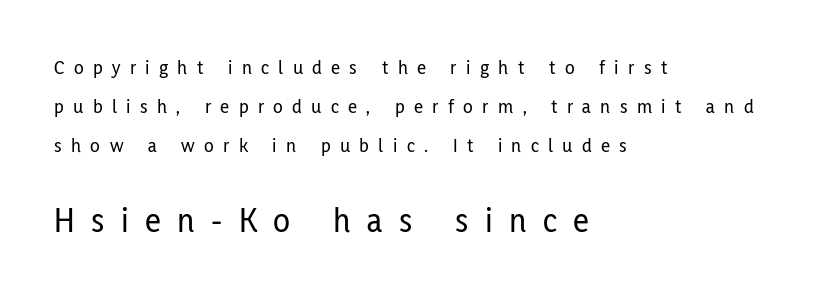
{"serif": "no", "italic": "no", "width": "condensed", "stroke_contrast": "low", "x_height": "medium", "monospaced": "no", "underline": "no", "align": "left", "line_spacing": "loose", "line_spacing_ratio": 1.94, "letter_spacing": "wide", "letter_spacing_em": 0.47, "larger_block": "second", "size_ratio": 1.75, "glyph_px": 35}
